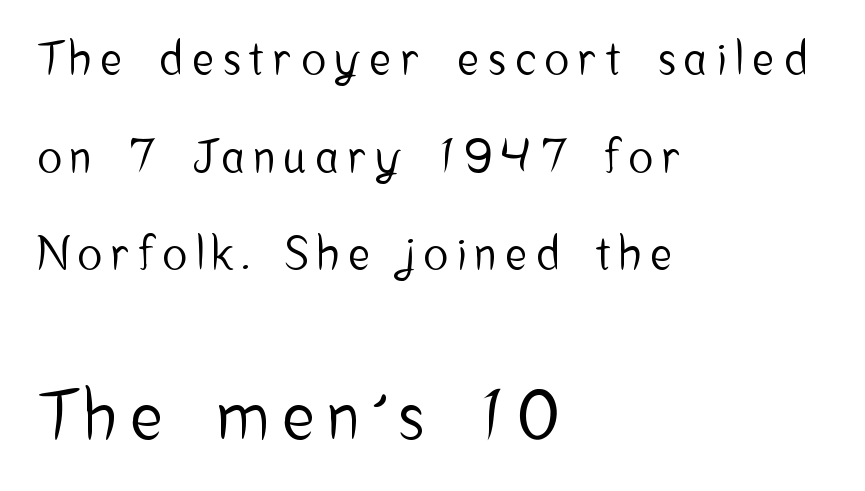
Q: Is the text italic (slanted)? A: No, it is upright.
Q: Is the typeface a serif or a sans-serif typeface? A: Sans-serif.
Q: Is the text underlined? A: No.
Q: How is the paragraph aligned? A: Left-aligned.
Q: Is the spacing between letters normal or unusually wide? A: Unusually wide.
Q: Is the spacing between lines tight, normal or loose? A: Loose.
Q: Which block of text is set in a larger size, the first (top) or the second (bottom)? A: The second (bottom) one.
Q: Width (condensed, normal, or wide)? A: Condensed.
Q: Stroke contrast? A: Low.
Q: x-height? A: Medium.
Q: Monospaced? A: No.
